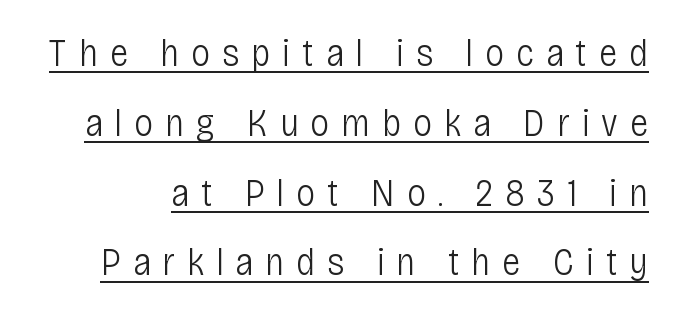
{"serif": "no", "italic": "no", "bold": "no", "weight": "light", "width": "condensed", "stroke_contrast": "low", "x_height": "large", "monospaced": "no", "underline": "yes", "line_spacing_ratio": 1.79, "letter_spacing": "wide", "letter_spacing_em": 0.3, "glyph_px": 39}
